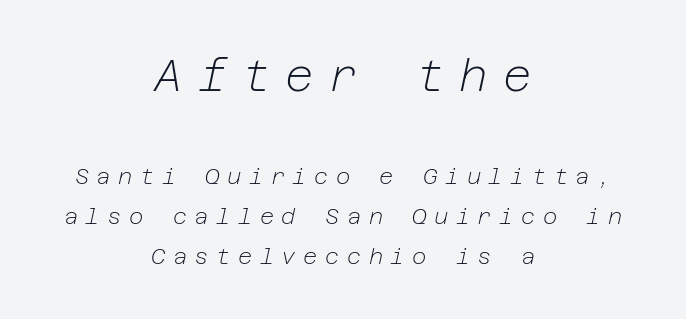
The image shows 44 px light type, italic (leaning right); set centered, line spacing 1.8x, unusually wide letter spacing (+0.34 em), not underlined; the first (top) block is 2.0x larger; low stroke contrast and a medium x-height.
